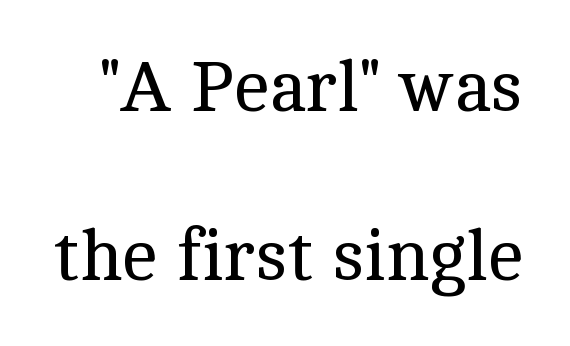
{"serif": "yes", "italic": "no", "bold": "no", "weight": "regular", "width": "normal", "x_height": "medium", "monospaced": "no", "underline": "no", "line_spacing": "loose", "line_spacing_ratio": 2.35, "letter_spacing": "normal", "letter_spacing_em": 0.0, "glyph_px": 72}
